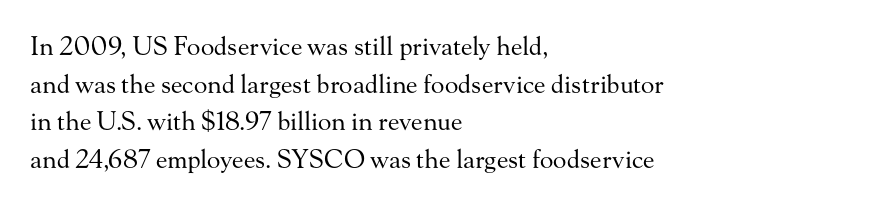
{"italic": "no", "bold": "no", "underline": "no", "align": "left", "line_spacing": "normal", "line_spacing_ratio": 1.51, "letter_spacing": "normal", "letter_spacing_em": 0.0, "glyph_px": 25}
